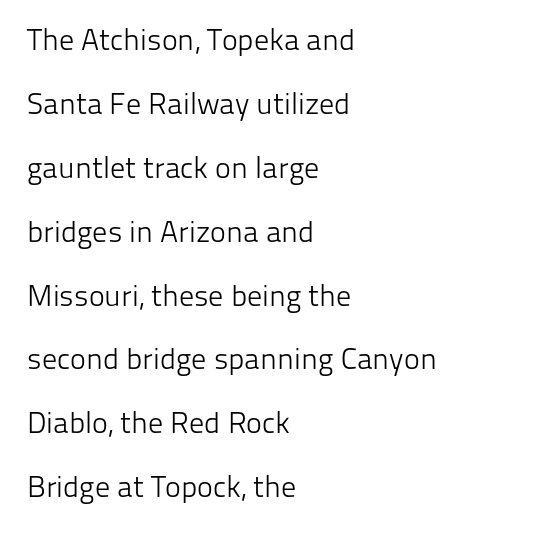
The image shows 30 px light sans-serif type, upright; set left-aligned, loose line spacing (2.13x), normal letter spacing, not underlined; low stroke contrast and a medium x-height.
